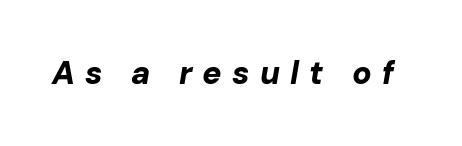
{"italic": "yes", "lean": "right", "slant_degrees": 10, "bold": "yes", "weight": "bold", "width": "normal", "stroke_contrast": "low", "x_height": "medium", "monospaced": "no", "underline": "no", "letter_spacing": "wide", "letter_spacing_em": 0.32, "glyph_px": 32}
